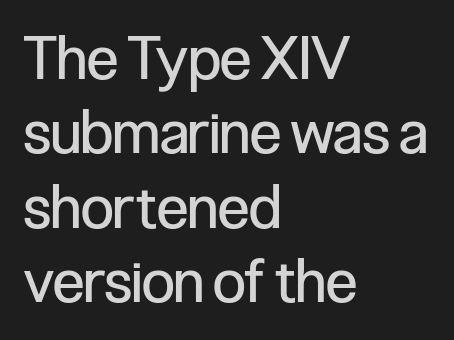
Each new line begins a customary step beneath the previous one. Default kerning and tracking; the words read as compact shapes. The axis of the letterforms is exactly vertical. Beneath every word, the page is bare. These lines stack with their left ends in a neat column.
